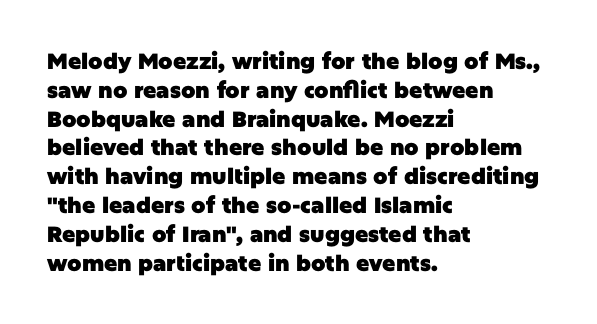
Q: Is the text bold? A: Yes.
Q: Is the text italic (slanted)? A: No, it is upright.
Q: Is the text underlined? A: No.
Q: How is the paragraph aligned? A: Left-aligned.
Q: Is the spacing between letters normal or unusually wide? A: Normal.
Q: Is the spacing between lines tight, normal or loose? A: Normal.
